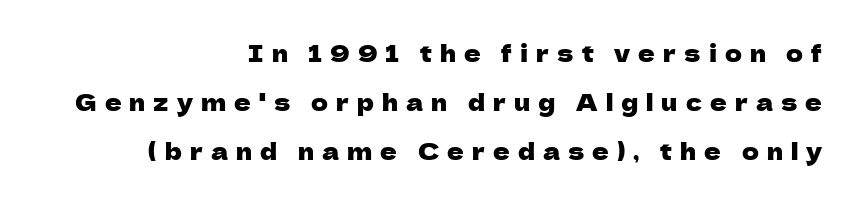
The image shows 23 px text type, upright; set right-aligned, loose line spacing (2.12x), unusually wide letter spacing (+0.35 em), not underlined.
